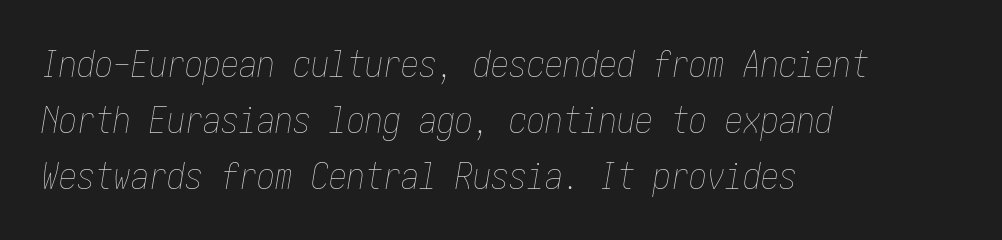
This is oblique type, the kind used for emphasis or titles. The gaps between neighbouring characters are ordinary and unremarkable. This block has exactly the height ordinary leading produces. Quick note: underline off.
